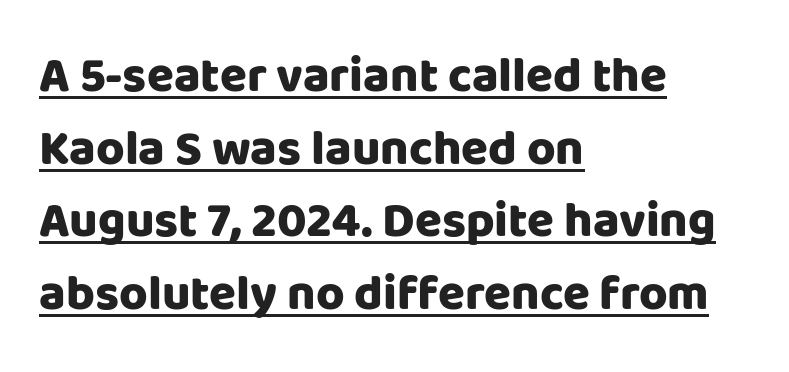
The image shows 49 px heavy sans-serif type, upright; set left-aligned, normal line spacing (1.48x), normal letter spacing, underlined; low stroke contrast and a large x-height.
